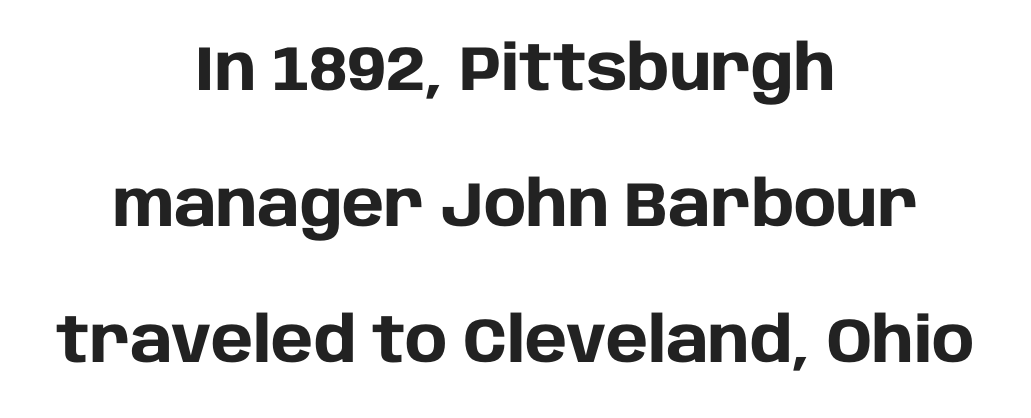
Q: Is the text bold? A: Yes.
Q: Is the text italic (slanted)? A: No, it is upright.
Q: Is the typeface a serif or a sans-serif typeface? A: Sans-serif.
Q: Is the text underlined? A: No.
Q: How is the paragraph aligned? A: Centered.
Q: Is the spacing between letters normal or unusually wide? A: Normal.
Q: Is the spacing between lines tight, normal or loose? A: Loose.
Q: Width (condensed, normal, or wide)? A: Normal.
Q: Stroke contrast? A: Low.
Q: x-height? A: Large.
Q: Monospaced? A: No.
